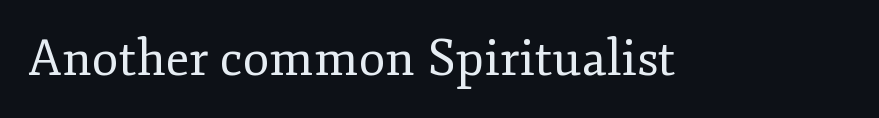
{"serif": "yes", "italic": "no", "bold": "no", "weight": "regular", "width": "normal", "stroke_contrast": "low", "x_height": "small", "monospaced": "no", "underline": "no", "letter_spacing": "normal", "letter_spacing_em": 0.0, "glyph_px": 49}
